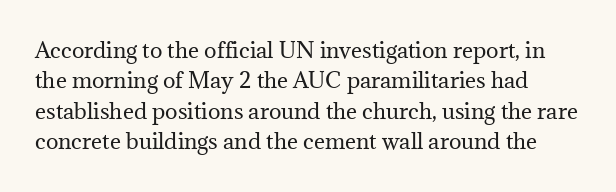
{"italic": "no", "bold": "no", "underline": "no", "line_spacing": "normal", "line_spacing_ratio": 1.45, "letter_spacing": "normal", "letter_spacing_em": 0.0, "glyph_px": 21}
